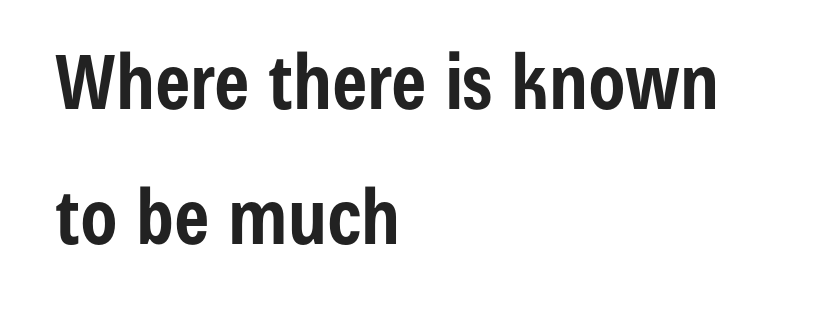
{"serif": "no", "italic": "no", "bold": "yes", "weight": "bold", "width": "condensed", "stroke_contrast": "low", "x_height": "medium", "monospaced": "no", "underline": "no", "align": "left", "line_spacing_ratio": 1.8, "letter_spacing": "normal", "letter_spacing_em": 0.0, "glyph_px": 75}
